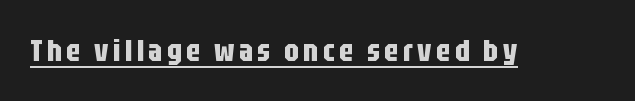
Glance below the letters and you will spot a drawn line. This sample has the flowing, uneven cadence of proportional lettering. Thick stems and heavy bowls — unmistakably bold. Posture: straight, roman, zero tilt. Examine the stroke ends and you'll find no serifs.
